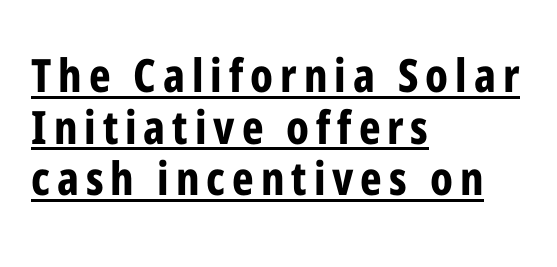
The glyphs in this specimen are sans serif. A typographer would call this underscored text. Each new line begins almost immediately beneath the previous one. The glyphs have the mass of a bold cut.
